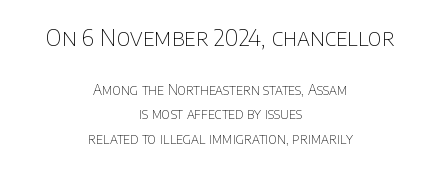
Q: Is the text bold? A: No.
Q: Is the text italic (slanted)? A: No, it is upright.
Q: Is the text underlined? A: No.
Q: How is the paragraph aligned? A: Centered.
Q: Is the spacing between letters normal or unusually wide? A: Normal.
Q: Which block of text is set in a larger size, the first (top) or the second (bottom)? A: The first (top) one.
